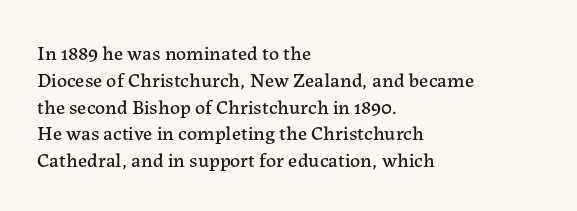
The image shows 20 px text type, upright; set left-aligned, normal line spacing (1.34x), normal letter spacing, not underlined.
